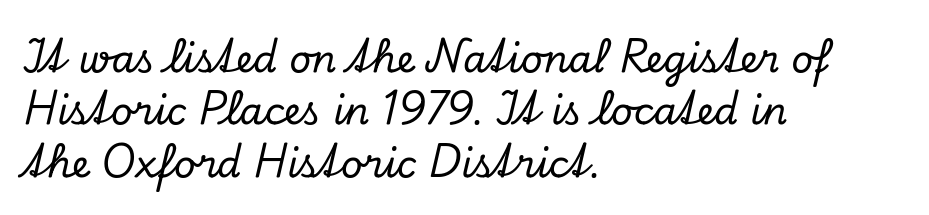
Only glyphs here, with clear space below each row. A typesetter would mark this as italic. Alignment: flush left. Do the characters align in a grid? No, the font is proportional. Successive baselines arrive at the customary interval.
